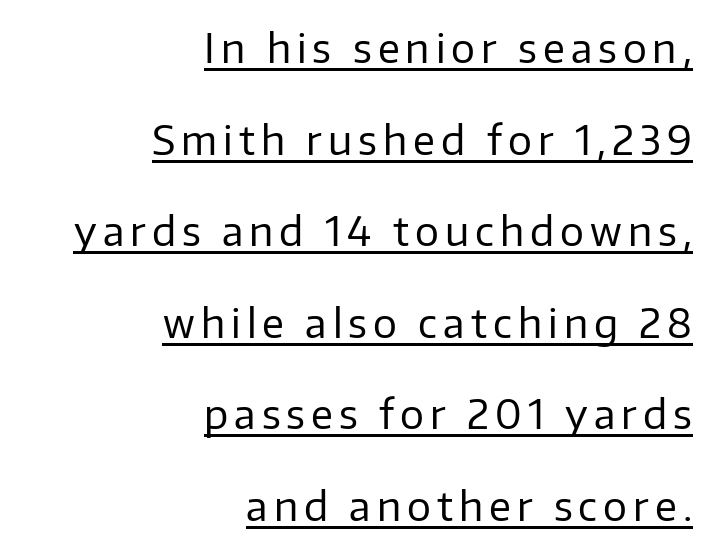
Compared with typical paragraphs, the rows here are farther apart. Line ends are locked; line starts wander. The face used here is a sans, in the tradition of grotesques and geometrics. The passage shown is typed in a proportional face where columns would drift. Upright lettering throughout. The letters look calm and open, with moderate or lighter stems.
